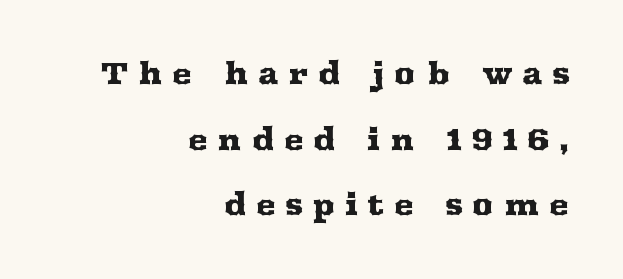
{"serif": "yes", "italic": "no", "width": "wide", "stroke_contrast": "medium", "x_height": "medium", "monospaced": "no", "underline": "no", "align": "right", "line_spacing": "loose", "line_spacing_ratio": 2.19, "letter_spacing": "wide", "letter_spacing_em": 0.32, "glyph_px": 30}
